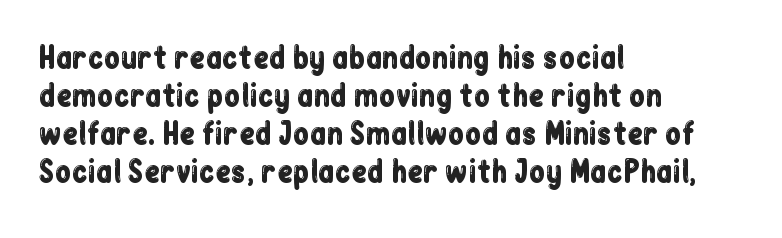
These lines keep a tight, regular rhythm from letter to letter. The rendering shows plain stroke endings on the letterforms — a sans-serif design. Posture: upright roman. Underlining? Definitely not there. These lines are rendered in a variable-pitch font. The lines sit at an ordinary, default distance from one another.
